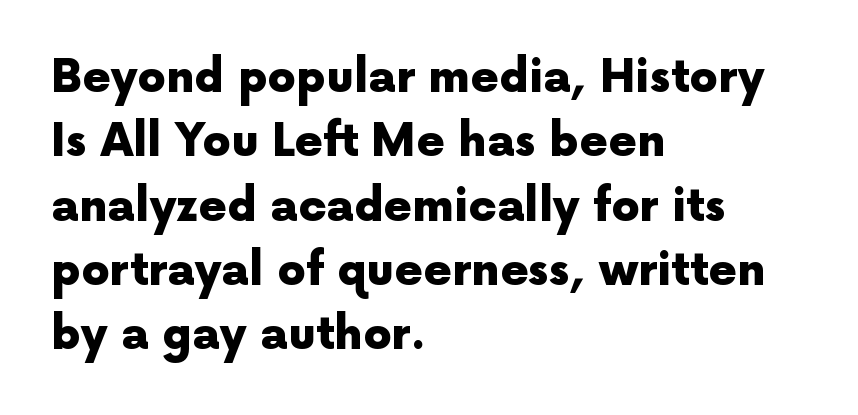
Each letter keeps its own natural width here, so spacing adapts to shape. The paragraph has a hard left edge and a soft right edge. You'd pick this weight for a headline — it's a proper bold. Does extra space separate the letters? No, they use regular spacing. The specimen omits any rule beneath the text block's lines. Quick note: not italic, upright.
